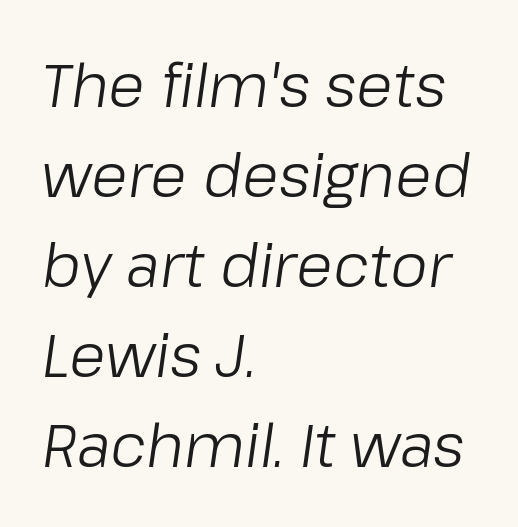
Q: Is the text bold? A: No.
Q: Is the text italic (slanted)? A: Yes, it leans right by about 8 degrees.
Q: Is the text underlined? A: No.
Q: How is the paragraph aligned? A: Left-aligned.
Q: Is the spacing between letters normal or unusually wide? A: Normal.
Q: Is the spacing between lines tight, normal or loose? A: Normal.
Q: Width (condensed, normal, or wide)? A: Normal.
Q: Stroke contrast? A: Low.
Q: x-height? A: Medium.
Q: Monospaced? A: No.
